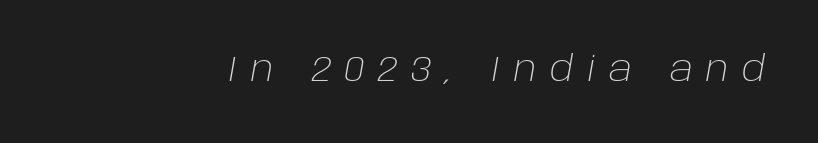
{"italic": "yes", "lean": "right", "slant_degrees": 10, "bold": "no", "weight": "light", "width": "normal", "stroke_contrast": "low", "x_height": "large", "monospaced": "no", "underline": "no", "letter_spacing": "wide", "letter_spacing_em": 0.39, "glyph_px": 35}
